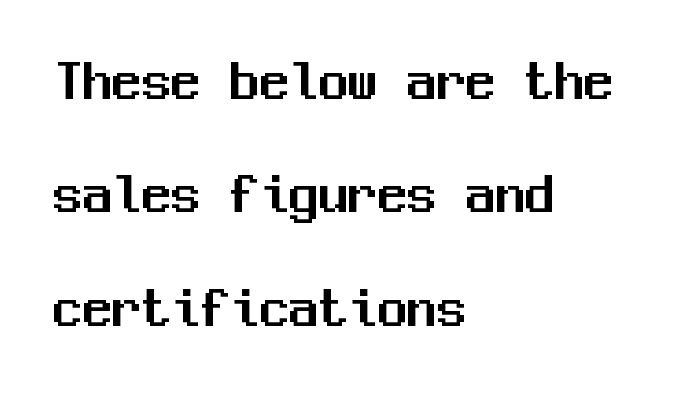
{"serif": "no", "italic": "no", "width": "normal", "stroke_contrast": "medium", "x_height": "medium", "monospaced": "yes", "underline": "no", "align": "left", "line_spacing": "loose", "line_spacing_ratio": 1.92, "letter_spacing": "normal", "letter_spacing_em": 0.0, "glyph_px": 59}
